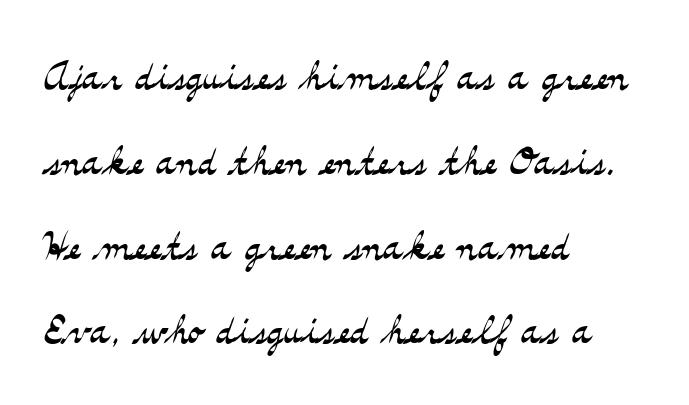
Classification — serif. The face looks like a standard text weight, possibly lighter. Each letter keeps its own natural width here, so spacing adapts to shape. Unmarked baselines from the first word to the last.
